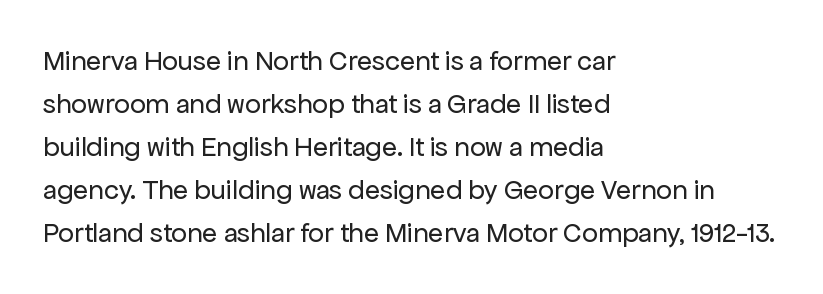
The image shows 28 px regular-weight sans-serif type, upright; set left-aligned, normal line spacing (1.54x), normal letter spacing, not underlined; low stroke contrast and a medium x-height.
